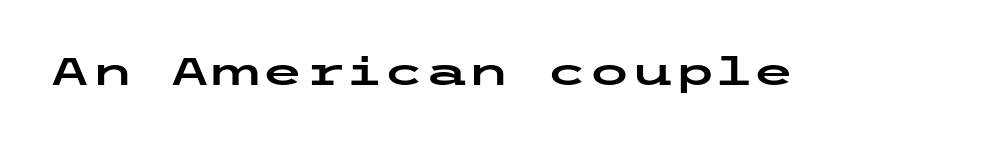
The image shows 39 px wide sans-serif type, upright; set normal letter spacing, not underlined; low stroke contrast and a medium x-height.
